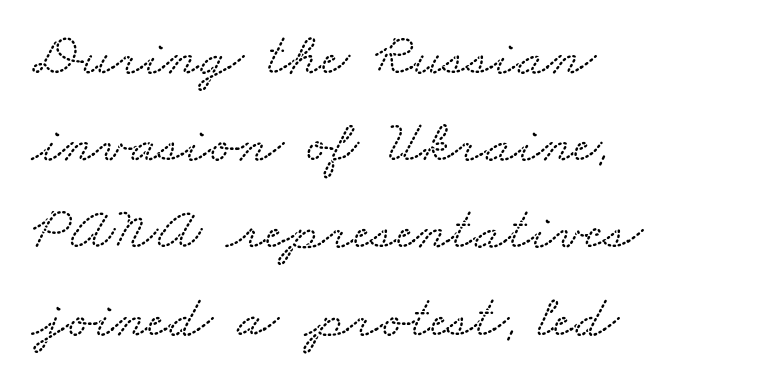
Check where the strokes stop: tiny serifs finish them off. The passage shown is not underscored anywhere. If you measured baseline to baseline, you'd find a middling distance. Which margin do the lines hug? The left one — the right edge is uneven.
